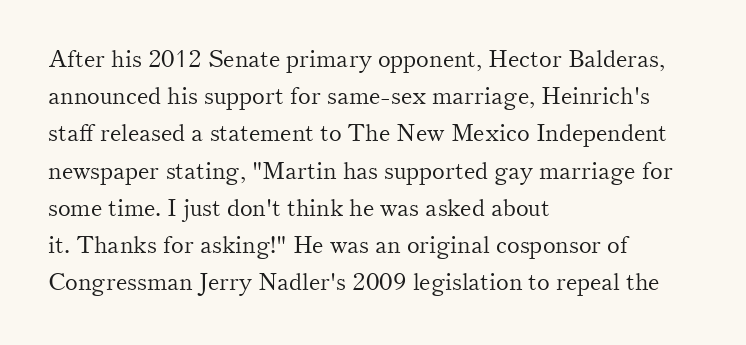
{"italic": "no", "bold": "no", "underline": "no", "align": "left", "line_spacing": "normal", "line_spacing_ratio": 1.55, "letter_spacing": "normal", "letter_spacing_em": 0.0, "glyph_px": 24}
